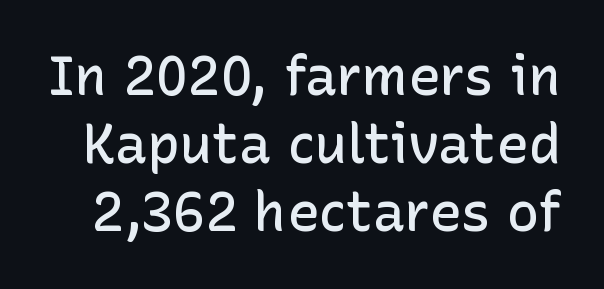
{"serif": "no", "italic": "no", "bold": "semi", "weight": "semibold", "width": "normal", "stroke_contrast": "low", "x_height": "medium", "monospaced": "no", "underline": "no", "line_spacing": "normal", "line_spacing_ratio": 1.26, "letter_spacing": "normal", "letter_spacing_em": 0.0, "glyph_px": 54}
